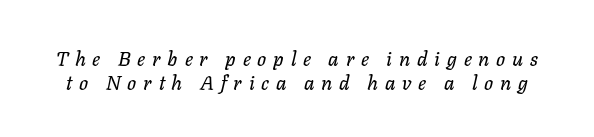
The image shows 20 px text type, italic (leaning right); set line spacing 1.22x, unusually wide letter spacing (+0.34 em), not underlined.
